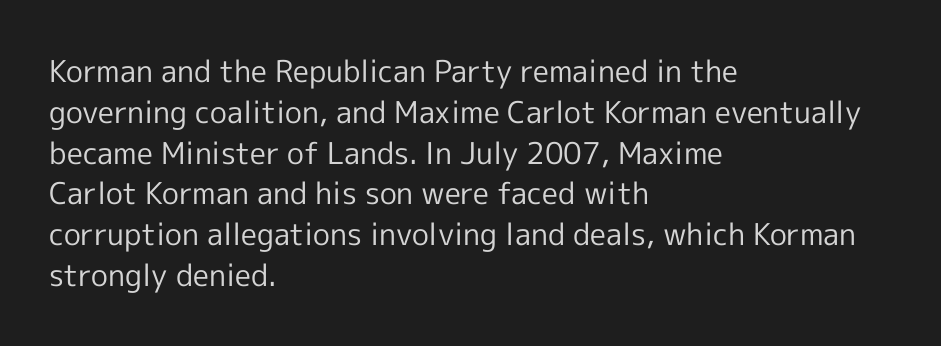
{"serif": "no", "italic": "no", "bold": "no", "weight": "regular", "width": "normal", "x_height": "medium", "monospaced": "no", "underline": "no", "align": "left", "line_spacing": "normal", "line_spacing_ratio": 1.36, "letter_spacing": "normal", "letter_spacing_em": 0.0, "glyph_px": 30}
